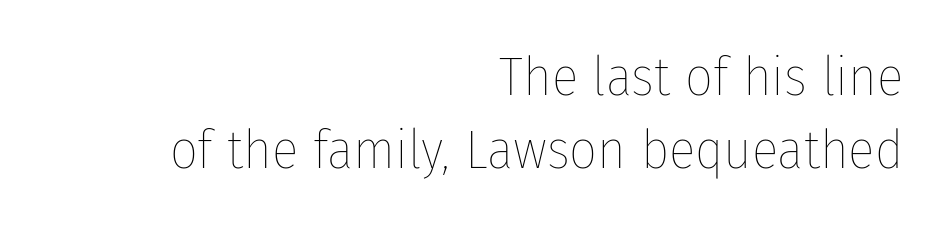
Is the type heavy? It reads as light-to-regular instead. The glyphs are unaccompanied by any horizontal stroke below them. The type sits square on the baseline with zero lean. The setting favours the right margin, as signatures and pull-quotes sometimes do. The line-height multiplier appears to be the usual default. This sample uses plain, unmodified letter spacing.
